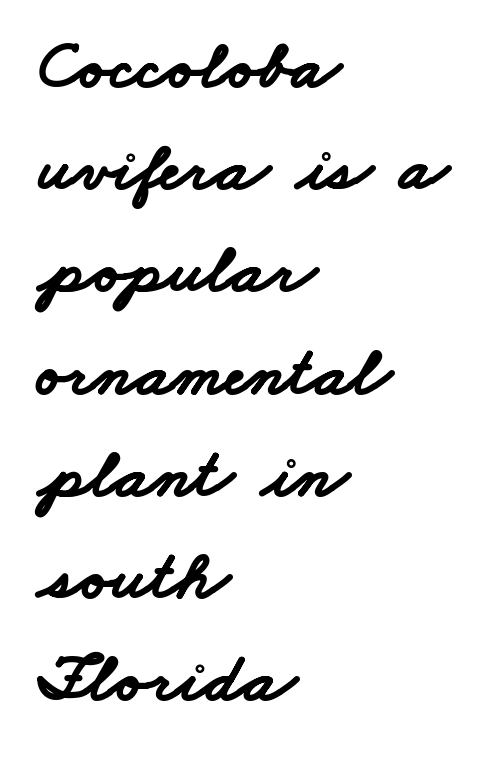
Every row of glyphs begins at an identical x-position on the left. Look at the tracking — it's just the regular setting, nothing added. The words here are not underlined. Think of a printed novel: that variable character pitch is what you see here.
